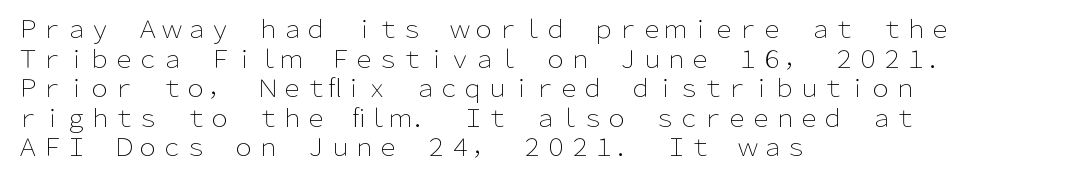
{"italic": "no", "bold": "no", "underline": "no", "align": "left", "line_spacing_ratio": 1.23, "letter_spacing": "normal", "letter_spacing_em": 0.0, "glyph_px": 24}
